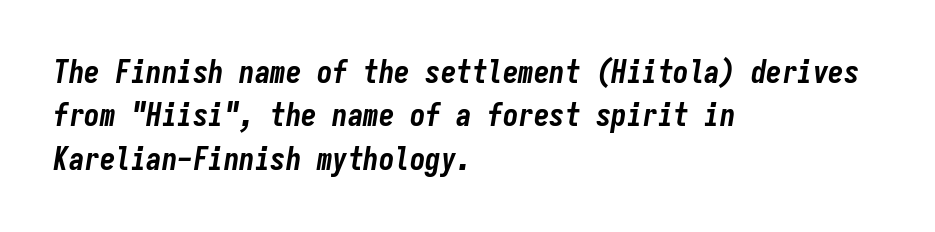
Q: Is the text bold? A: Yes.
Q: Is the text italic (slanted)? A: Yes, it leans right by about 9 degrees.
Q: Is the text underlined? A: No.
Q: How is the paragraph aligned? A: Left-aligned.
Q: Is the spacing between letters normal or unusually wide? A: Normal.
Q: Is the spacing between lines tight, normal or loose? A: Normal.
Q: Width (condensed, normal, or wide)? A: Condensed.
Q: Stroke contrast? A: Low.
Q: x-height? A: Medium.
Q: Monospaced? A: Yes.
